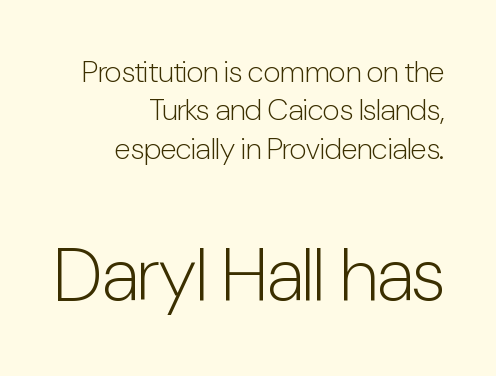
{"serif": "no", "italic": "no", "bold": "no", "weight": "light", "width": "condensed", "stroke_contrast": "low", "x_height": "medium", "monospaced": "no", "underline": "no", "align": "right", "line_spacing": "normal", "line_spacing_ratio": 1.28, "letter_spacing": "normal", "letter_spacing_em": 0.0, "larger_block": "second", "size_ratio": 2.47, "glyph_px": 74}
